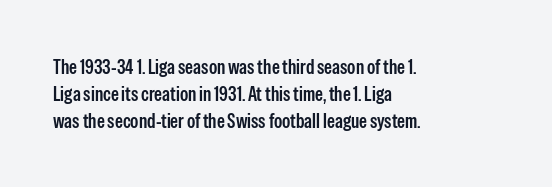
This is roman type, the default non-slanted kind. Check under the words: just untouched page. The passage shown is semibold, sitting just below true bold. Compared with typical paragraphs, the rows here are spaced about the same. In CSS terms this would be text-align: left.
